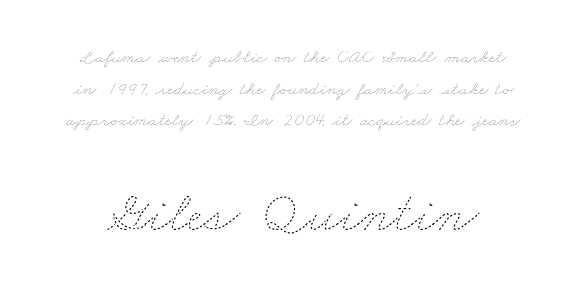
The image shows 58 px thin, wide type; set normal line spacing (1.67x), normal letter spacing, not underlined; the second (bottom) block is 3.05x larger; low stroke contrast and a small x-height.
